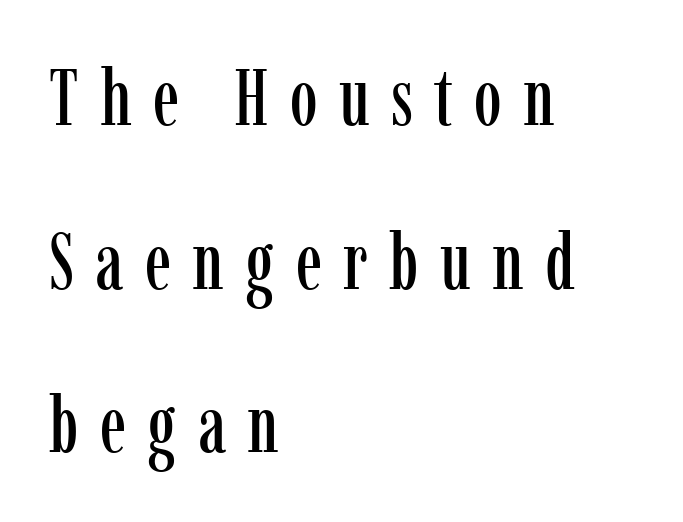
Check under the words: just untouched page. Compared with typical body copy, the letter spacing here is much looser. These lines stack with their left ends in a neat column. You can tell from the footed stems that serif type was used.
